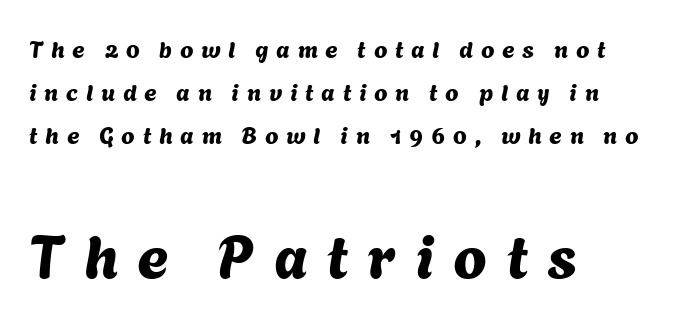
{"serif": "no", "width": "normal", "stroke_contrast": "medium", "x_height": "medium", "monospaced": "no", "underline": "no", "align": "left", "line_spacing_ratio": 1.8, "letter_spacing": "wide", "letter_spacing_em": 0.32, "larger_block": "second", "size_ratio": 2.5, "glyph_px": 60}
